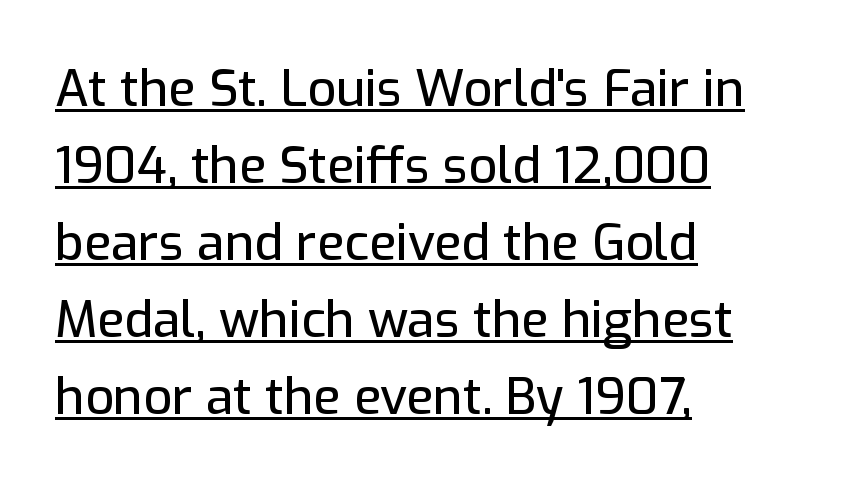
To sum up the face: it is a sans, with no serifs. The ragged edge is on the right, which tells us the setting is flush left. Inter-character spacing is left at the font's built-in metrics. Compared with undecorated copy, this sample adds a rule below the words. Honestly, the row spacing looks completely unremarkable. Vertical strokes here are truly vertical.
